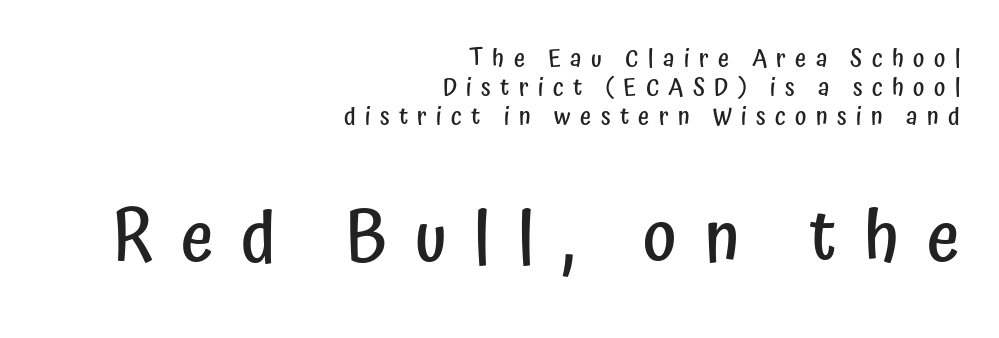
You could not count columns in this text — the font is proportionally spaced. Nothing sits at the stroke ends, so this counts as sans-serif. Tall strokes in this sample are plumb rather than angled. Honestly, there is no underline to notice here at all. The letters are semibold — heavier than regular but short of a full bold.
